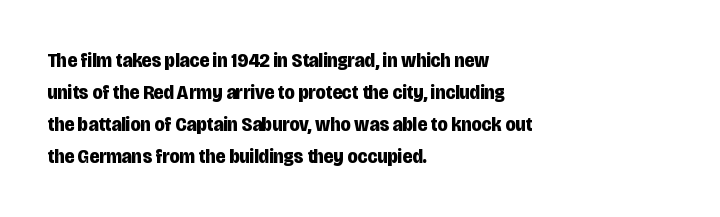
{"italic": "no", "bold": "yes", "underline": "no", "align": "left", "line_spacing": "normal", "line_spacing_ratio": 1.53, "letter_spacing": "normal", "letter_spacing_em": 0.0, "glyph_px": 21}
